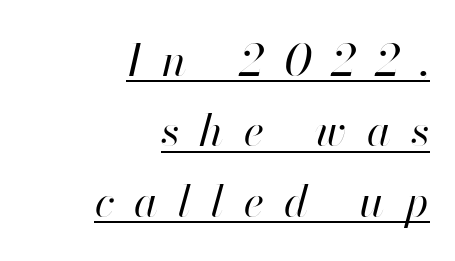
This sample has the flowing, uneven cadence of proportional lettering. The tracking jumps out immediately: characters are airy and widely separated. The paragraph shown leans on its right margin. The block of text has a typical density, with ordinary space between rows. Caption: face not bold, strokes unweighted.
